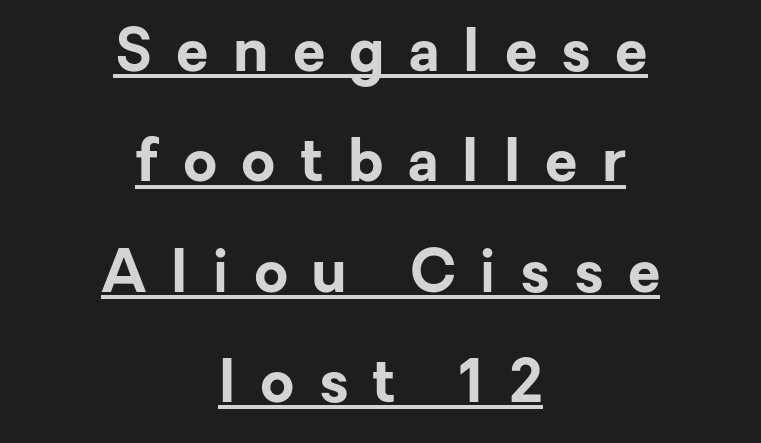
Q: Is the text bold? A: Yes.
Q: Is the text italic (slanted)? A: No, it is upright.
Q: Is the typeface a serif or a sans-serif typeface? A: Sans-serif.
Q: Is the text underlined? A: Yes.
Q: How is the paragraph aligned? A: Centered.
Q: Is the spacing between letters normal or unusually wide? A: Unusually wide.
Q: Width (condensed, normal, or wide)? A: Normal.
Q: Stroke contrast? A: Low.
Q: x-height? A: Medium.
Q: Monospaced? A: No.
